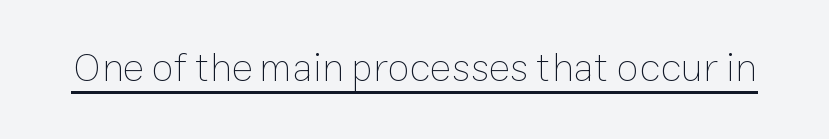
Q: Is the text bold? A: No.
Q: Is the text italic (slanted)? A: No, it is upright.
Q: Is the text underlined? A: Yes.
Q: Is the spacing between letters normal or unusually wide? A: Normal.
Q: Width (condensed, normal, or wide)? A: Normal.
Q: Stroke contrast? A: Low.
Q: x-height? A: Medium.
Q: Monospaced? A: No.
